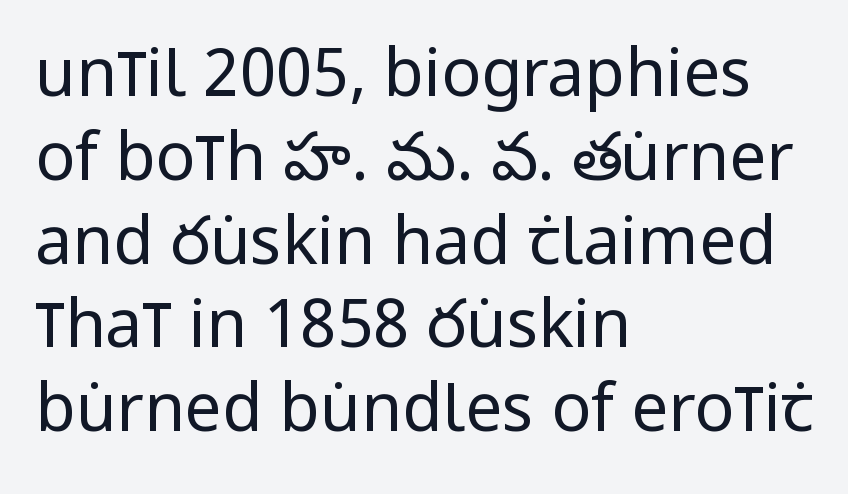
Check where the strokes stop: nothing finishes them off — pure sans. Normally led — the rows are evenly, conventionally spaced. This sample has the flowing, uneven cadence of proportional lettering. The rendering keeps characters at their native spacing.
